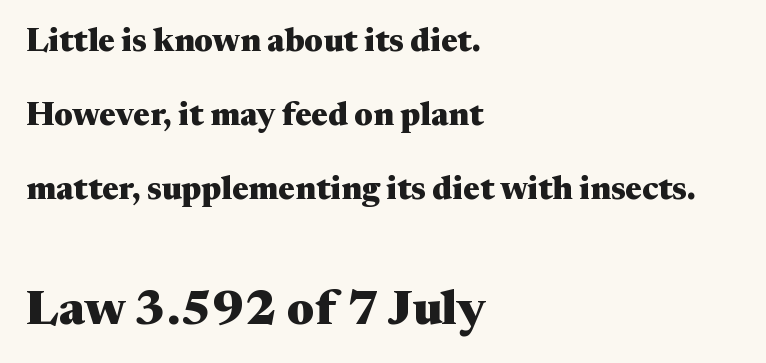
Q: Is the text bold? A: Yes.
Q: Is the text italic (slanted)? A: No, it is upright.
Q: Is the typeface a serif or a sans-serif typeface? A: Serif.
Q: Is the text underlined? A: No.
Q: How is the paragraph aligned? A: Left-aligned.
Q: Is the spacing between letters normal or unusually wide? A: Normal.
Q: Is the spacing between lines tight, normal or loose? A: Loose.
Q: Which block of text is set in a larger size, the first (top) or the second (bottom)? A: The second (bottom) one.
Q: Width (condensed, normal, or wide)? A: Wide.
Q: Stroke contrast? A: Medium.
Q: x-height? A: Medium.
Q: Monospaced? A: No.
